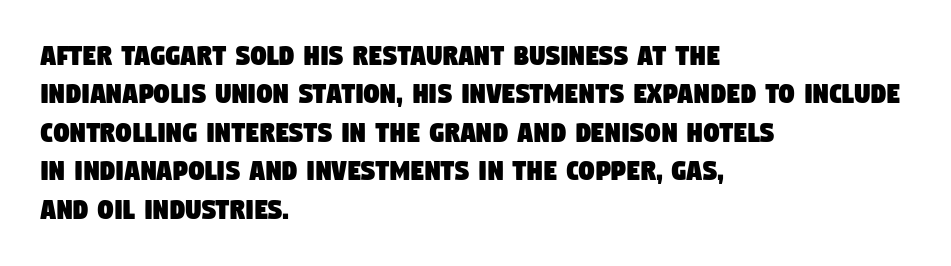
Q: Is the typeface a serif or a sans-serif typeface? A: Sans-serif.
Q: Is the text underlined? A: No.
Q: How is the paragraph aligned? A: Left-aligned.
Q: Is the spacing between letters normal or unusually wide? A: Normal.
Q: Width (condensed, normal, or wide)? A: Condensed.
Q: Stroke contrast? A: Low.
Q: x-height? A: Large.
Q: Monospaced? A: No.
